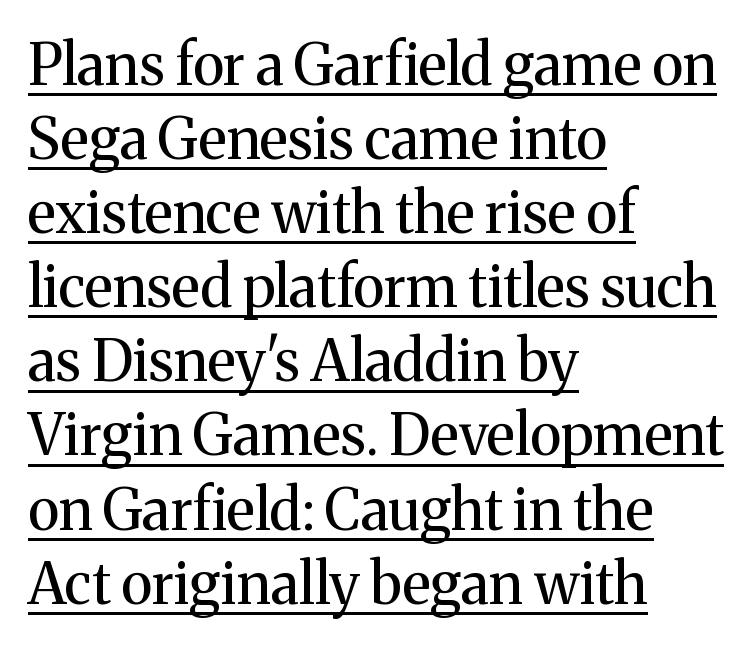
The image shows 57 px regular-weight serif type, upright; set left-aligned, normal line spacing (1.3x), normal letter spacing, underlined; medium stroke contrast and a medium x-height.
